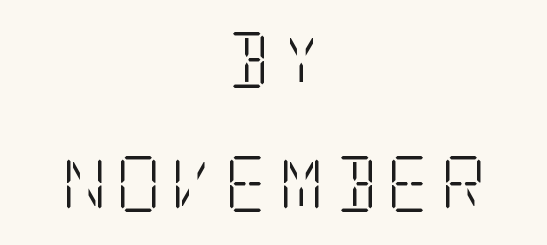
{"serif": "yes", "italic": "no", "bold": "no", "weight": "light", "width": "condensed", "stroke_contrast": "low", "x_height": "large", "underline": "no", "align": "center", "line_spacing": "loose", "line_spacing_ratio": 2.22, "glyph_px": 56}
